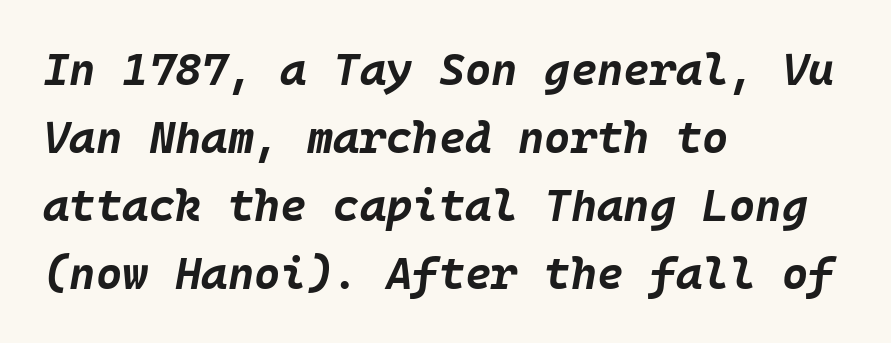
{"italic": "yes", "lean": "right", "slant_degrees": 10, "bold": "yes", "weight": "bold", "width": "normal", "stroke_contrast": "low", "x_height": "large", "underline": "no", "align": "left", "line_spacing": "normal", "line_spacing_ratio": 1.51, "letter_spacing": "normal", "letter_spacing_em": 0.0, "glyph_px": 45}
